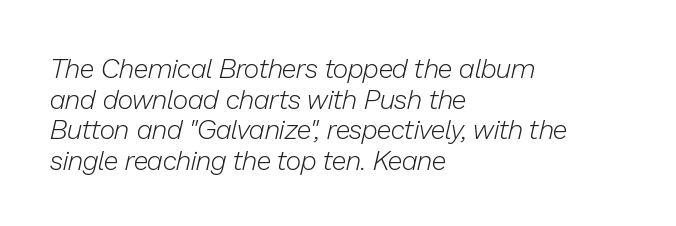
{"italic": "yes", "lean": "right", "slant_degrees": 13, "bold": "no", "underline": "no", "align": "left", "line_spacing": "tight", "line_spacing_ratio": 1.13, "letter_spacing": "normal", "letter_spacing_em": 0.0, "glyph_px": 27}
